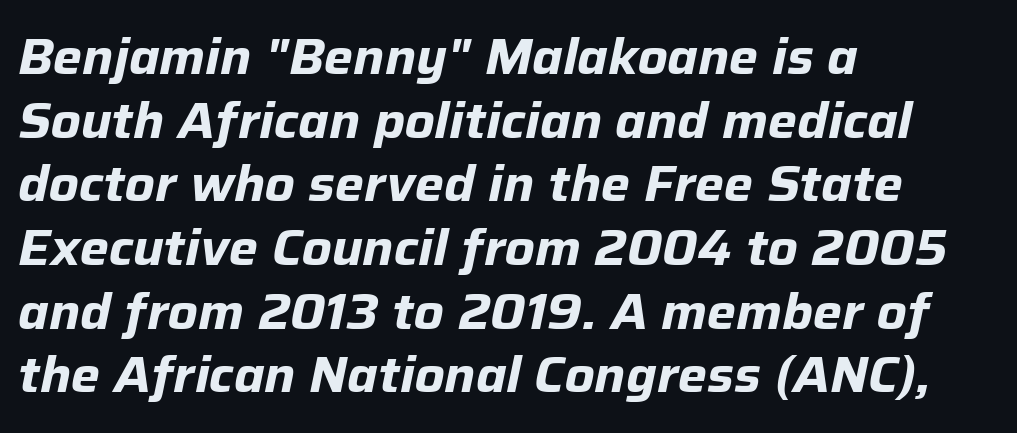
The image shows 49 px bold type, italic (leaning right); set left-aligned, normal line spacing (1.3x), normal letter spacing, not underlined; low stroke contrast and a medium x-height.
